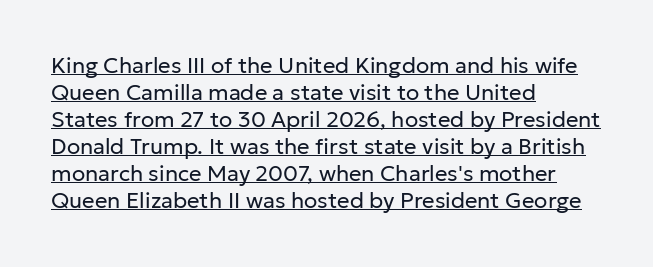
Layout note: lines flush left. The strokes carry an ordinary text weight at most. The tracking reads as untouched default to a designer's eye. The glyphs are accompanied by a horizontal stroke just below them. Ascenders rise straight up at ninety degrees.
